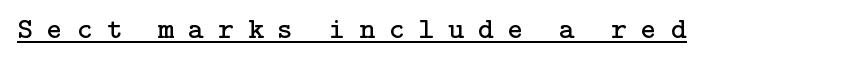
{"serif": "yes", "italic": "no", "bold": "no", "weight": "regular", "width": "normal", "stroke_contrast": "low", "x_height": "medium", "underline": "yes", "letter_spacing": "wide", "letter_spacing_em": 0.47, "glyph_px": 30}
